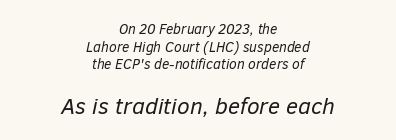
{"italic": "yes", "lean": "right", "slant_degrees": 12, "bold": "no", "underline": "no", "align": "center", "line_spacing": "normal", "line_spacing_ratio": 1.26, "letter_spacing": "normal", "letter_spacing_em": 0.0, "larger_block": "second", "size_ratio": 1.64, "glyph_px": 23}
